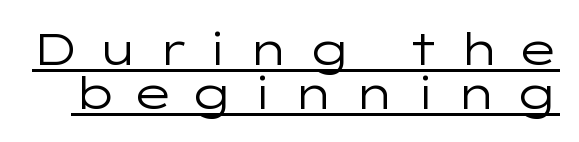
{"serif": "no", "italic": "no", "bold": "no", "weight": "regular", "width": "wide", "stroke_contrast": "low", "x_height": "medium", "monospaced": "no", "underline": "yes", "line_spacing": "tight", "line_spacing_ratio": 0.98, "letter_spacing": "wide", "letter_spacing_em": 0.37, "glyph_px": 45}
